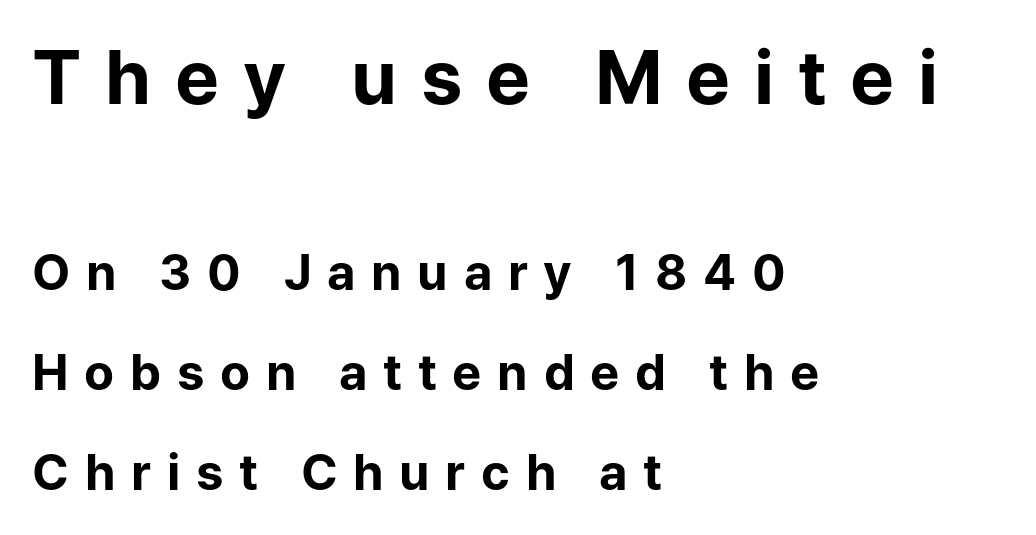
Chunky letters — that's bold for sure. No word sits above an underline. Honestly, the rows look like they've been pulled way apart. These lines stack with their left ends in a neat column.
